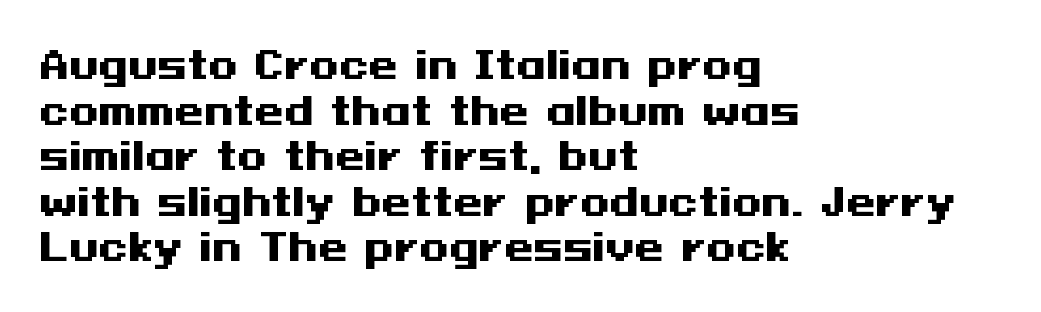
What weight is shown? A full bold with thick strokes. Honestly, there is no underline to notice here at all. The type sits square on the baseline with zero lean. Tracking value appears to be zero — textbook default spacing.
